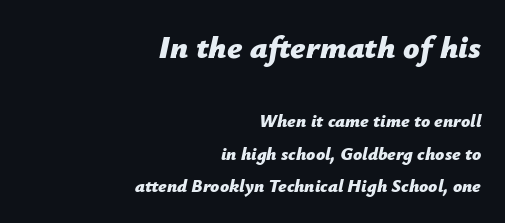
Emphasis by weight is at full strength: bold. Tracking here is standard; glyphs follow each other at the usual distance. Glance below the letters and you will spot only blank space. You can tell it's italic because the verticals aren't actually vertical. The emphasis by scale lands on block number one, above.
